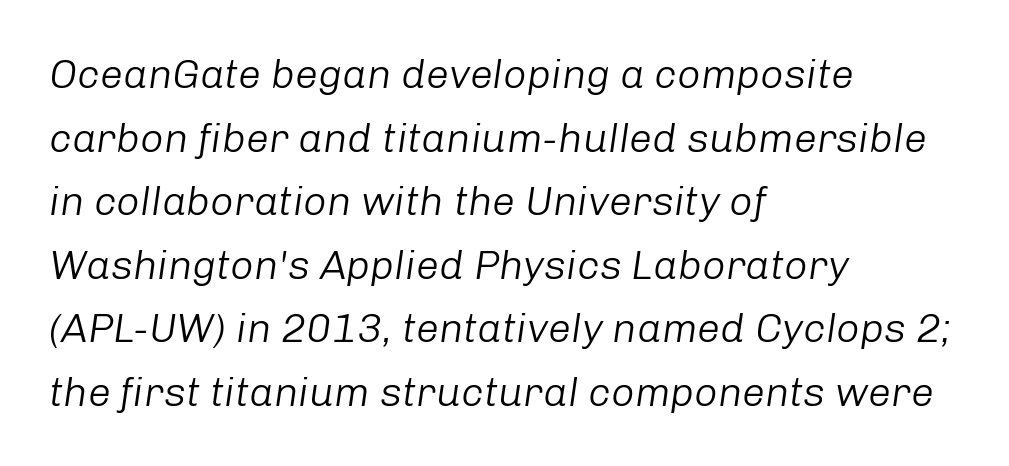
{"italic": "yes", "lean": "right", "slant_degrees": 8, "bold": "no", "weight": "light", "width": "normal", "stroke_contrast": "low", "x_height": "medium", "monospaced": "no", "underline": "no", "align": "left", "line_spacing": "normal", "line_spacing_ratio": 1.55, "letter_spacing": "normal", "letter_spacing_em": 0.0, "glyph_px": 41}
